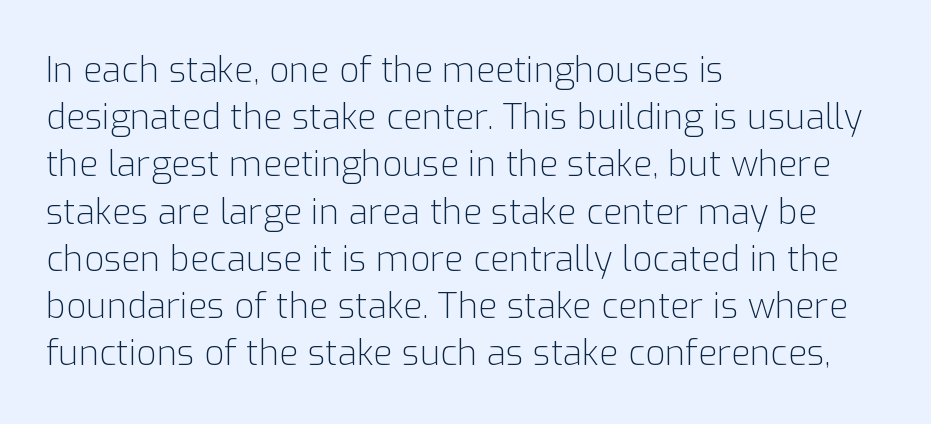
{"serif": "no", "italic": "no", "bold": "no", "weight": "light", "width": "normal", "stroke_contrast": "low", "x_height": "medium", "monospaced": "no", "underline": "no", "align": "left", "line_spacing": "normal", "line_spacing_ratio": 1.35, "letter_spacing": "normal", "letter_spacing_em": 0.0, "glyph_px": 35}
